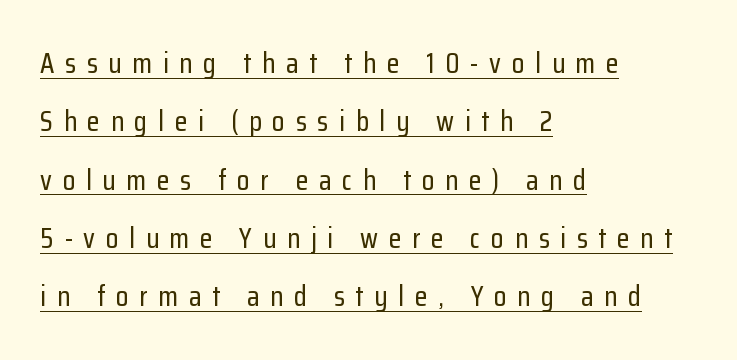
{"serif": "no", "italic": "no", "width": "condensed", "stroke_contrast": "low", "x_height": "medium", "monospaced": "no", "underline": "yes", "align": "left", "line_spacing": "loose", "line_spacing_ratio": 2.01, "letter_spacing": "wide", "letter_spacing_em": 0.37, "glyph_px": 29}
